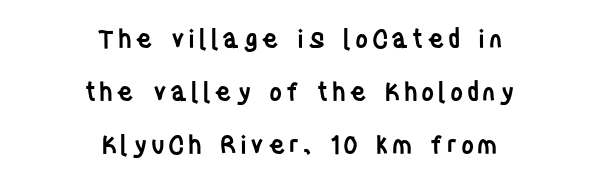
The image shows 25 px text type, upright; set centered, loose line spacing (2.13x), not underlined.
